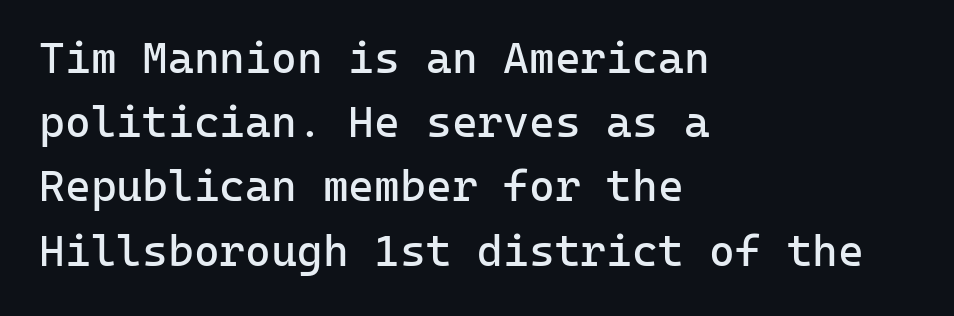
The image shows 44 px regular-weight sans-serif type, upright, monospaced; set left-aligned, normal line spacing (1.46x), normal letter spacing, not underlined; low stroke contrast and a medium x-height.
